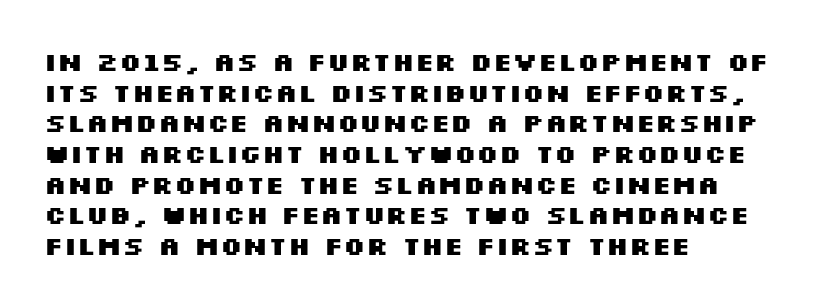
Typesetter's note: full bold, strokes at maximum text heaviness. How are the letters spaced? Ordinarily, with no added tracking. The space directly below the letters is spotless. Alignment: flush left.
